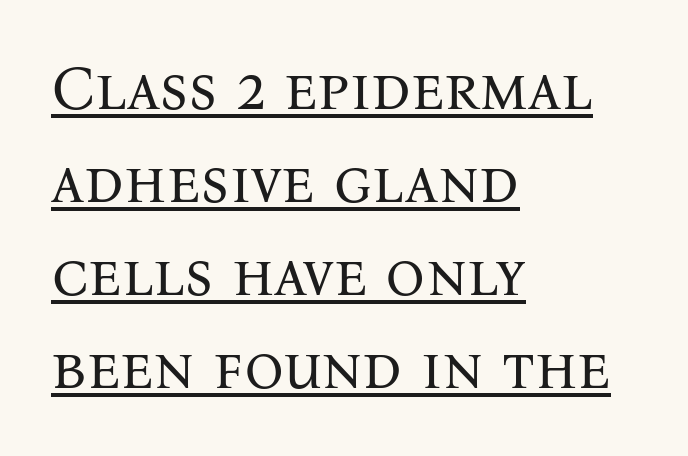
Q: Is the text bold? A: No.
Q: Is the text italic (slanted)? A: No, it is upright.
Q: Is the typeface a serif or a sans-serif typeface? A: Serif.
Q: Is the text underlined? A: Yes.
Q: How is the paragraph aligned? A: Left-aligned.
Q: Is the spacing between letters normal or unusually wide? A: Normal.
Q: Is the spacing between lines tight, normal or loose? A: Normal.
Q: Width (condensed, normal, or wide)? A: Normal.
Q: Stroke contrast? A: Medium.
Q: x-height? A: Medium.
Q: Monospaced? A: No.
